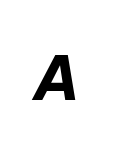
Spacing verdict: proportional, widths tailored to each character. How heavy is the stroke? Heavy — this is a bold. The text carries the slant typical of an italic or oblique font. Nobody drew a line under any word here.
